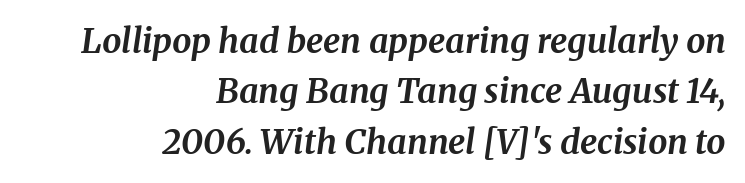
Does the leading feel generous? No, just average. Anything drawn beneath the words? Only blank space. Looking at the ascenders, they clearly lean. The passage shown has conventional tracking throughout.
